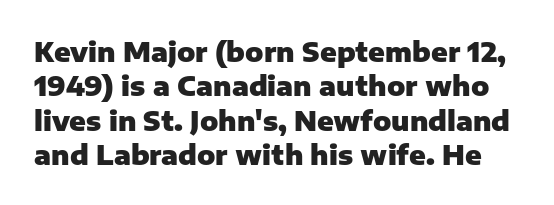
Q: Is the text bold? A: Yes.
Q: Is the text italic (slanted)? A: No, it is upright.
Q: Is the text underlined? A: No.
Q: Is the spacing between letters normal or unusually wide? A: Normal.
Q: Is the spacing between lines tight, normal or loose? A: Normal.
